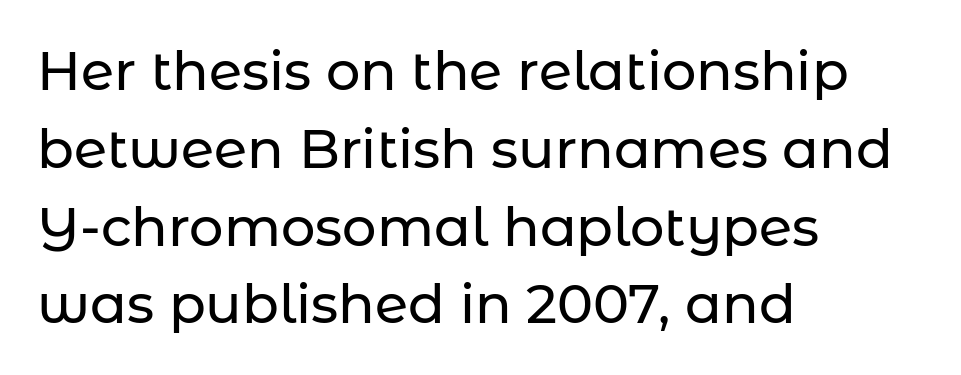
Q: Is the text italic (slanted)? A: No, it is upright.
Q: Is the typeface a serif or a sans-serif typeface? A: Sans-serif.
Q: Is the text underlined? A: No.
Q: How is the paragraph aligned? A: Left-aligned.
Q: Is the spacing between letters normal or unusually wide? A: Normal.
Q: Is the spacing between lines tight, normal or loose? A: Normal.
Q: Width (condensed, normal, or wide)? A: Normal.
Q: Stroke contrast? A: Low.
Q: x-height? A: Medium.
Q: Monospaced? A: No.
